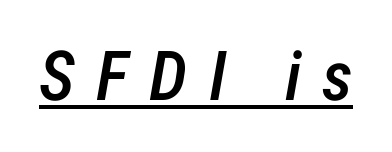
{"italic": "yes", "lean": "right", "slant_degrees": 12, "bold": "semi", "weight": "semibold", "width": "condensed", "stroke_contrast": "low", "x_height": "medium", "monospaced": "no", "underline": "yes", "letter_spacing": "wide", "letter_spacing_em": 0.31, "glyph_px": 69}
